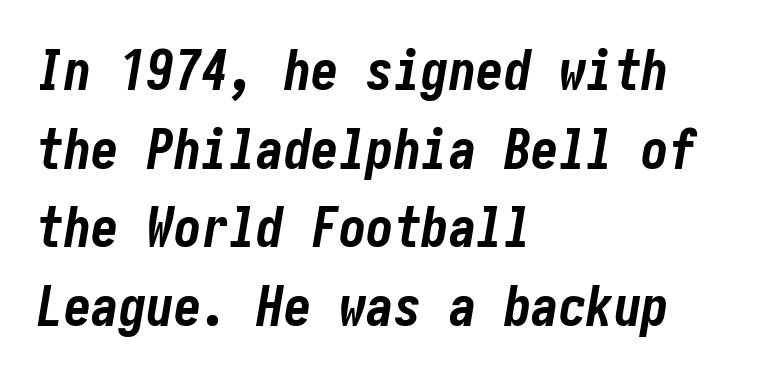
The image shows 55 px bold, condensed type, italic (leaning right); set left-aligned, normal line spacing (1.43x), normal letter spacing, not underlined; low stroke contrast and a medium x-height.
